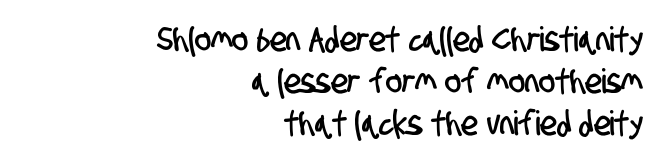
{"serif": "no", "width": "condensed", "stroke_contrast": "low", "x_height": "large", "monospaced": "no", "underline": "no", "align": "right", "line_spacing_ratio": 1.24, "letter_spacing": "normal", "letter_spacing_em": 0.0, "glyph_px": 34}
